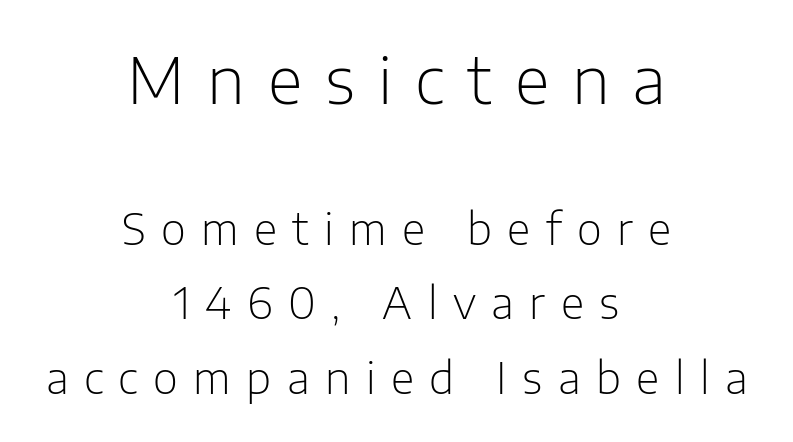
The image shows 64 px light sans-serif type, upright; set centered, line spacing 1.73x, unusually wide letter spacing (+0.36 em), not underlined; the first (top) block is 1.49x larger; low stroke contrast and a medium x-height.
